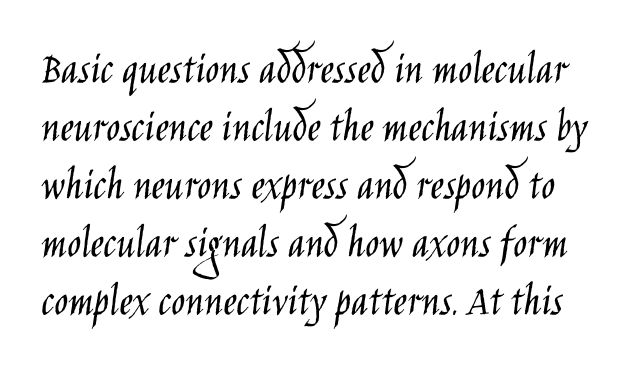
{"serif": "no", "bold": "no", "weight": "light", "width": "condensed", "stroke_contrast": "low", "x_height": "large", "monospaced": "no", "underline": "no", "line_spacing": "normal", "line_spacing_ratio": 1.26, "letter_spacing": "normal", "letter_spacing_em": 0.0, "glyph_px": 46}
